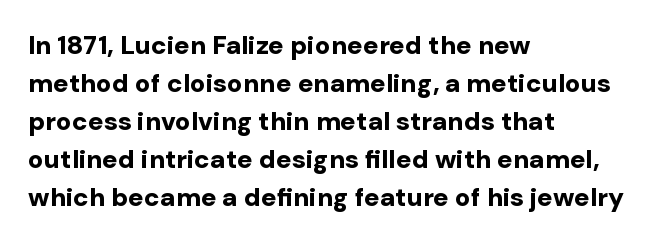
{"italic": "no", "bold": "yes", "underline": "no", "align": "left", "line_spacing": "normal", "line_spacing_ratio": 1.46, "letter_spacing": "normal", "letter_spacing_em": 0.0, "glyph_px": 26}
